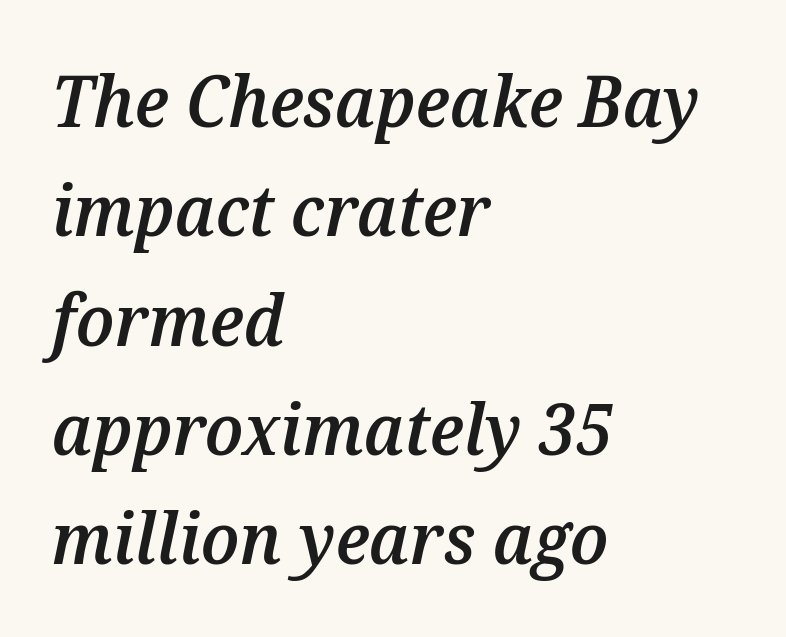
{"italic": "yes", "lean": "right", "slant_degrees": 12, "bold": "semi", "weight": "semibold", "width": "normal", "stroke_contrast": "medium", "x_height": "medium", "monospaced": "no", "underline": "no", "align": "left", "line_spacing": "normal", "line_spacing_ratio": 1.54, "letter_spacing": "normal", "letter_spacing_em": 0.0, "glyph_px": 71}
